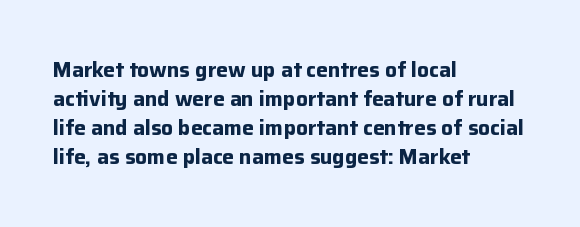
Q: Is the text bold? A: Yes.
Q: Is the text italic (slanted)? A: No, it is upright.
Q: Is the text underlined? A: No.
Q: How is the paragraph aligned? A: Left-aligned.
Q: Is the spacing between letters normal or unusually wide? A: Normal.
Q: Is the spacing between lines tight, normal or loose? A: Normal.
